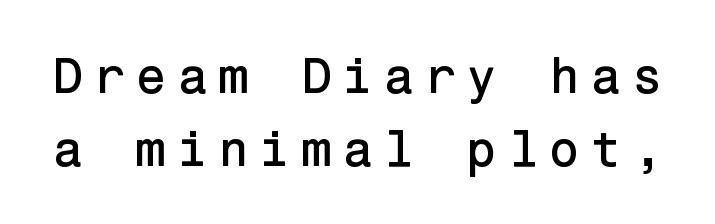
The letters stand straight up with perfectly vertical stems. Unlike a traditional serif, this face leaves its strokes unadorned. The tracking jumps out immediately: characters are airy and widely separated. Any mark beneath the type? The region is blank. Is there much room between lines? A standard amount, neither cramped nor airy.
